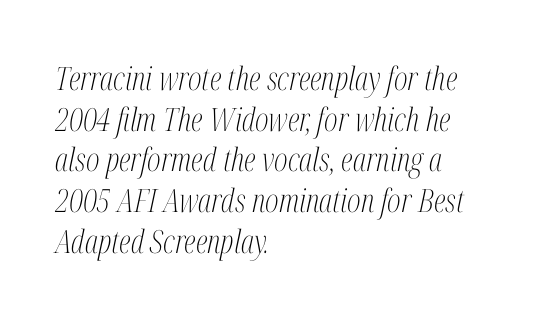
{"serif": "yes", "italic": "yes", "lean": "right", "slant_degrees": 12, "bold": "no", "weight": "light", "width": "condensed", "stroke_contrast": "medium", "x_height": "medium", "monospaced": "no", "underline": "no", "align": "left", "line_spacing": "normal", "line_spacing_ratio": 1.27, "letter_spacing": "normal", "letter_spacing_em": 0.0, "glyph_px": 32}
